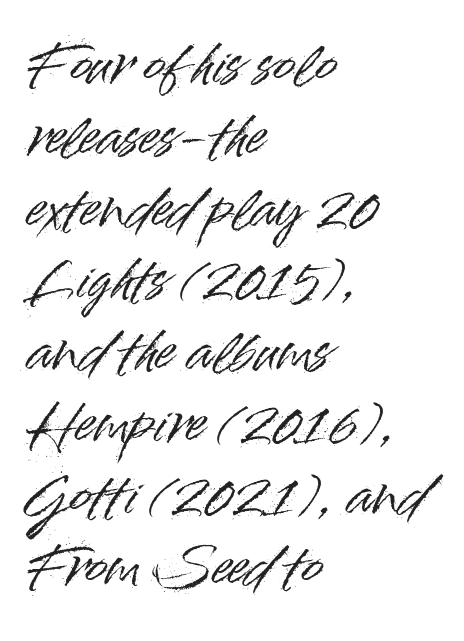
The image shows 52 px sans-serif type; set left-aligned, normal line spacing (1.38x), normal letter spacing, not underlined; high stroke contrast and a small x-height.
